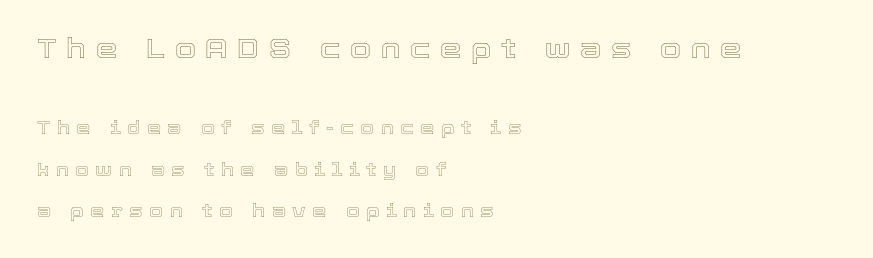
{"italic": "no", "underline": "no", "align": "left", "line_spacing": "loose", "line_spacing_ratio": 2.29, "letter_spacing": "wide", "letter_spacing_em": 0.36, "larger_block": "first", "size_ratio": 1.5, "glyph_px": 27}
